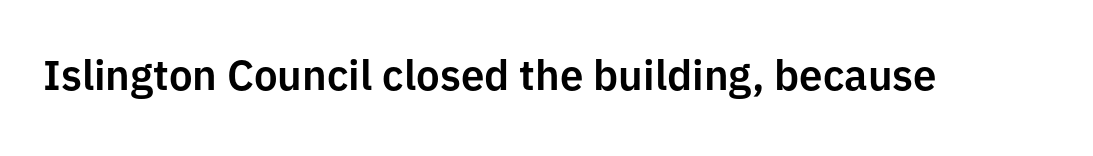
The image shows 42 px sans-serif type, upright; set normal letter spacing, not underlined; low stroke contrast and a medium x-height.
